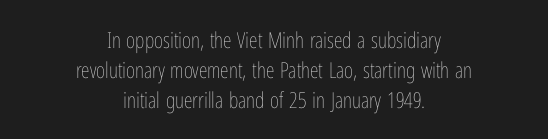
A clean baseline with only descenders dipping below it. Neither beginnings nor endings align; midpoints do. Rows of type keep a routine distance in the vertical direction. Glyph-to-glyph distance matches everyday printed text. In terms of posture, this sample is upright.
